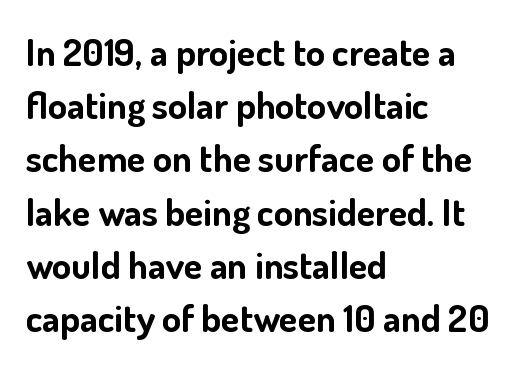
{"serif": "no", "italic": "no", "bold": "yes", "weight": "bold", "width": "normal", "stroke_contrast": "low", "x_height": "small", "monospaced": "no", "underline": "no", "align": "left", "line_spacing": "normal", "line_spacing_ratio": 1.4, "letter_spacing": "normal", "letter_spacing_em": 0.0, "glyph_px": 38}
